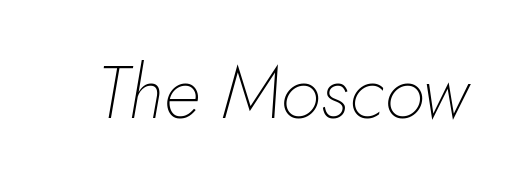
Letters rest on an invisible, unmarked baseline. Is the type heavy? It reads as light-to-regular instead. The letters advance in unequal steps, a hallmark of proportional type. No extra tracking has been applied to these lines.
